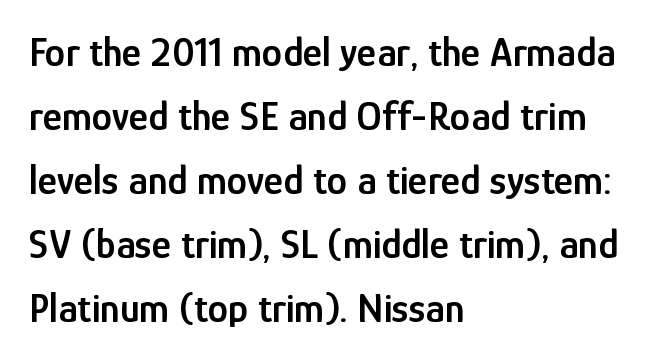
Q: Is the text bold? A: Semi-bold.
Q: Is the text italic (slanted)? A: No, it is upright.
Q: Is the typeface a serif or a sans-serif typeface? A: Sans-serif.
Q: Is the text underlined? A: No.
Q: How is the paragraph aligned? A: Left-aligned.
Q: Is the spacing between letters normal or unusually wide? A: Normal.
Q: Is the spacing between lines tight, normal or loose? A: Normal.
Q: Width (condensed, normal, or wide)? A: Condensed.
Q: Stroke contrast? A: Low.
Q: x-height? A: Medium.
Q: Monospaced? A: No.
